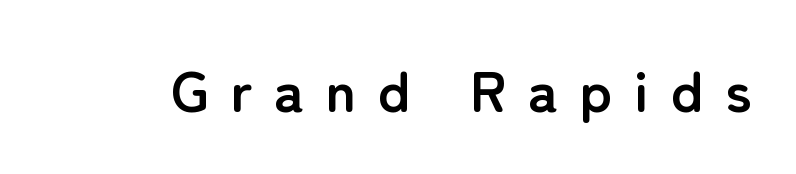
{"serif": "no", "italic": "no", "bold": "yes", "weight": "semibold", "width": "normal", "stroke_contrast": "low", "x_height": "medium", "monospaced": "no", "underline": "no", "letter_spacing": "wide", "letter_spacing_em": 0.38, "glyph_px": 57}
